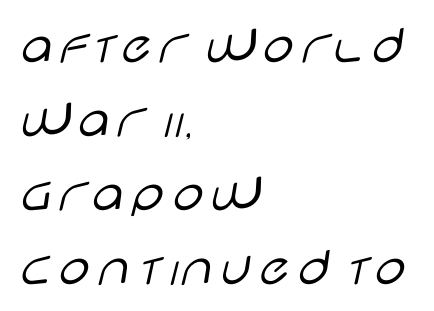
The image shows 56 px light, wide sans-serif type; set left-aligned, normal line spacing (1.32x), normal letter spacing, not underlined; low stroke contrast and a large x-height.
